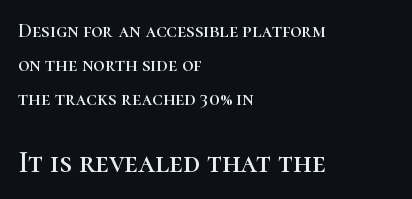
The image shows 30 px serif type, upright; set left-aligned, normal line spacing (1.7x), normal letter spacing, not underlined; the second (bottom) block is 1.5x larger; high stroke contrast and a medium x-height.
